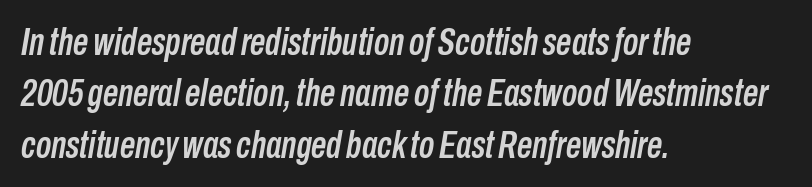
Which margin do the lines hug? The left one — the right edge is uneven. Slant detected: the letters are inclined. Words float on clear page, feet unadorned. The vertical gap from one line to the next is medium. You could call the tracking neutral — neither tight nor loose.
